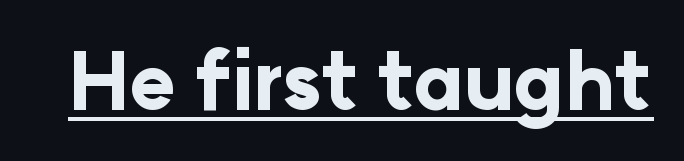
The letters carry no serifs — their stems end cleanly without finishing strokes. This sample has the flowing, uneven cadence of proportional lettering. Heft: maximum for text — a bold. Looks like someone drew a line under every word here. A roman cut, with each character standing at attention. In terms of letterspacing, this is plain default setting.
